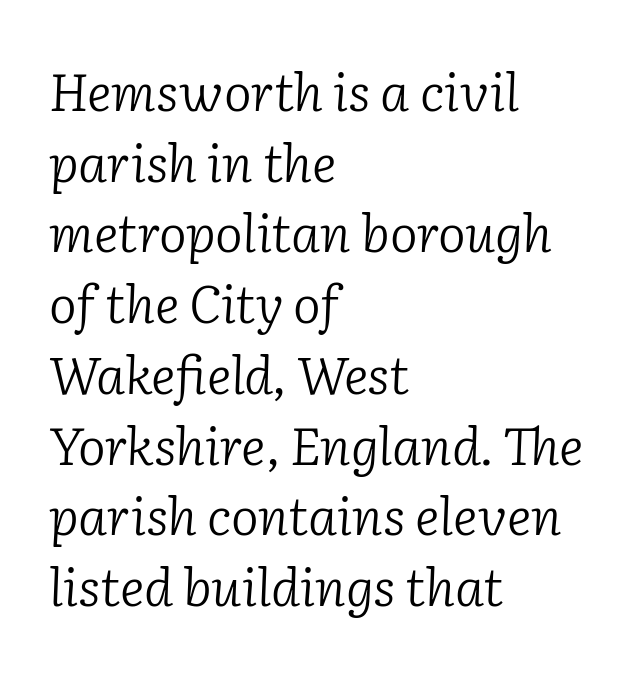
The image shows 52 px light serif type, italic (leaning right); set left-aligned, normal line spacing (1.36x), normal letter spacing, not underlined; low stroke contrast and a medium x-height.
